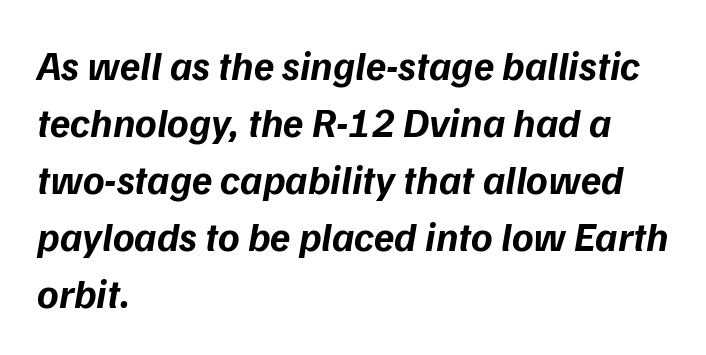
This sample uses a sans-serif face. The font is running at its bold setting. The letters advance in unequal steps, a hallmark of proportional type. The space directly below the letters is spotless. Leading matches the norm, producing a regular column. This sample is left-justified, so line endings fall wherever the words run out.
